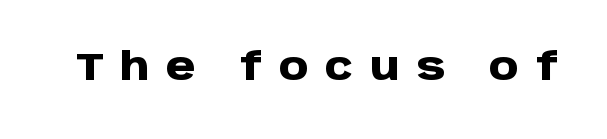
The image shows 38 px heavy sans-serif type, upright; set unusually wide letter spacing (+0.43 em), not underlined; low stroke contrast and a large x-height.
